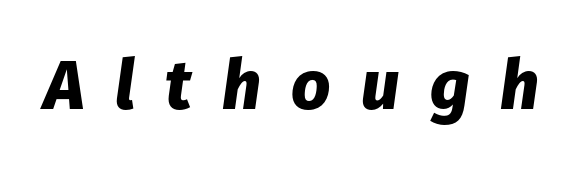
{"italic": "yes", "lean": "right", "slant_degrees": 8, "bold": "yes", "weight": "heavy", "width": "normal", "stroke_contrast": "low", "x_height": "medium", "monospaced": "no", "underline": "no", "letter_spacing": "wide", "letter_spacing_em": 0.44, "glyph_px": 69}
